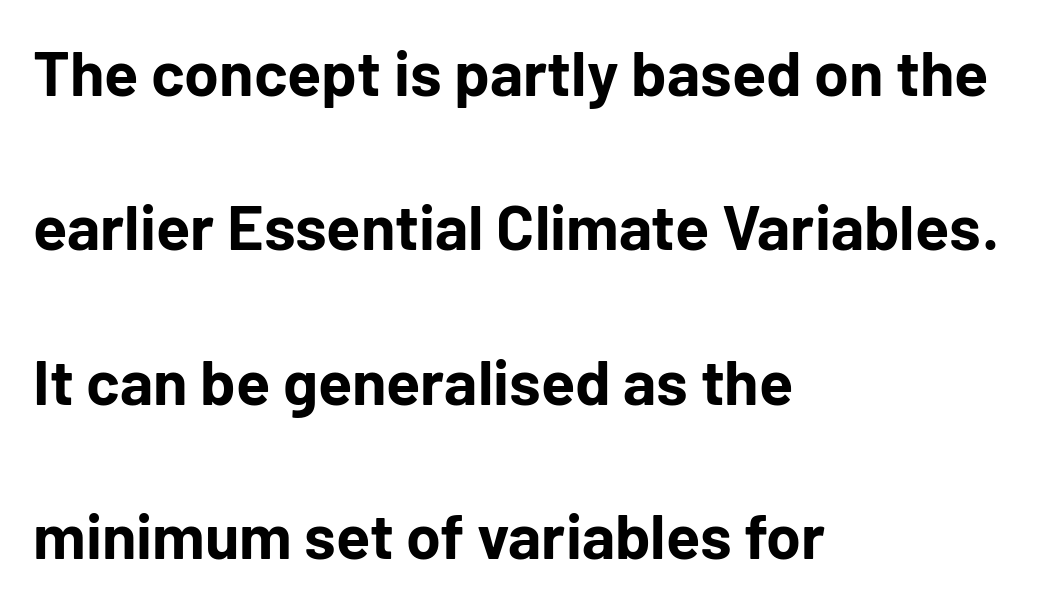
The image shows 63 px bold sans-serif type, upright; set left-aligned, loose line spacing (2.45x), normal letter spacing, not underlined; low stroke contrast and a medium x-height.
